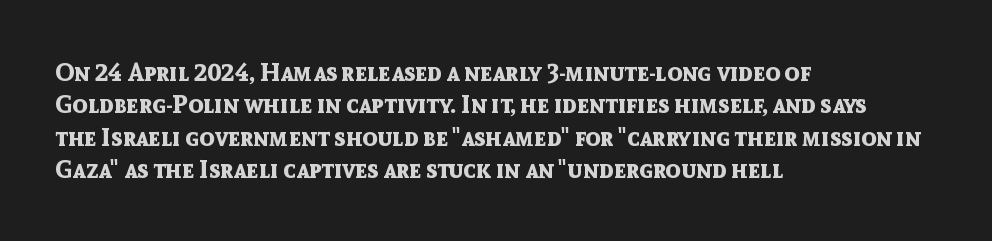
A typesetter would mark this as roman, not italic. The strokes are fattened all the way to bold. Beneath every word, the page is bare. The letters sit at their default tracking, neither squeezed nor spread. Notice how the passage keeps a crisp vertical edge on the left only. The lines sit at an ordinary, default distance from one another.
